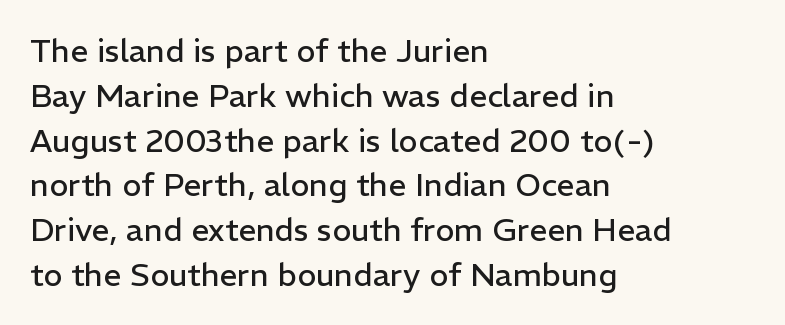
The image shows 32 px regular-weight sans-serif type, upright; set left-aligned, normal line spacing (1.4x), normal letter spacing, not underlined; low stroke contrast and a medium x-height.
